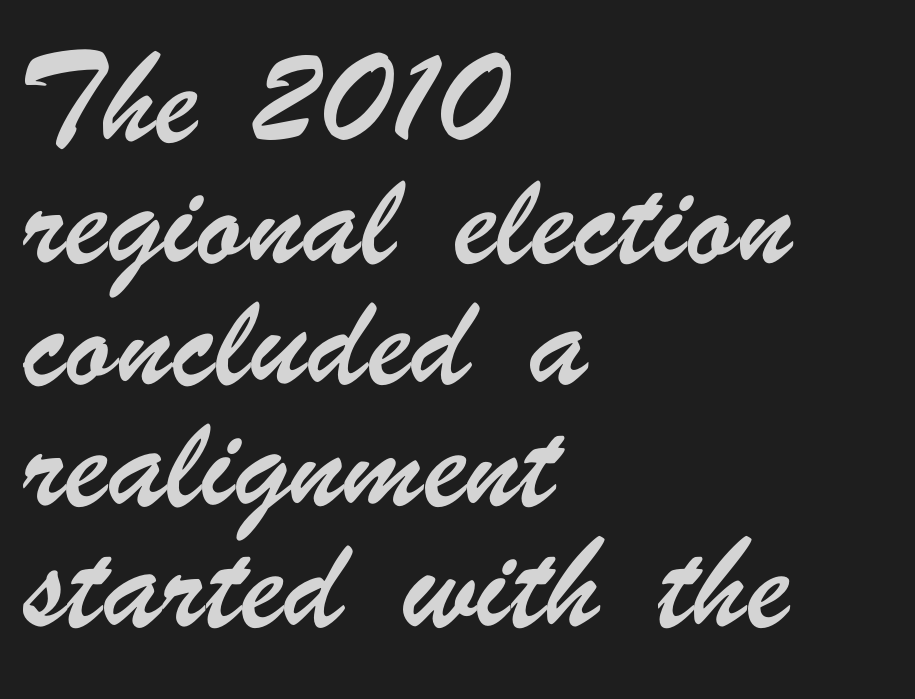
Q: Is the typeface a serif or a sans-serif typeface? A: Sans-serif.
Q: Is the text underlined? A: No.
Q: How is the paragraph aligned? A: Left-aligned.
Q: Is the spacing between letters normal or unusually wide? A: Normal.
Q: Is the spacing between lines tight, normal or loose? A: Loose.
Q: Width (condensed, normal, or wide)? A: Condensed.
Q: Stroke contrast? A: Low.
Q: x-height? A: Small.
Q: Monospaced? A: No.
